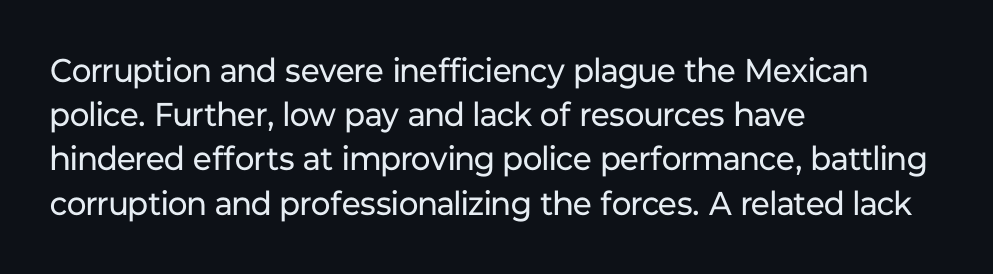
The image shows 33 px regular-weight sans-serif type, upright; set left-aligned, normal line spacing (1.34x), normal letter spacing, not underlined; low stroke contrast and a medium x-height.
